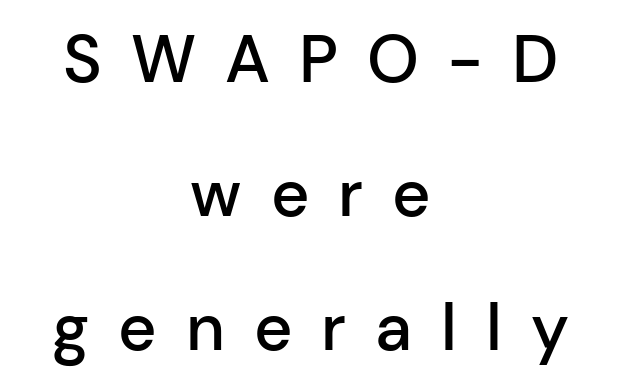
Q: Is the text bold? A: Semi-bold.
Q: Is the text italic (slanted)? A: No, it is upright.
Q: Is the typeface a serif or a sans-serif typeface? A: Sans-serif.
Q: Is the text underlined? A: No.
Q: How is the paragraph aligned? A: Centered.
Q: Is the spacing between letters normal or unusually wide? A: Unusually wide.
Q: Is the spacing between lines tight, normal or loose? A: Loose.
Q: Width (condensed, normal, or wide)? A: Normal.
Q: Stroke contrast? A: Low.
Q: x-height? A: Medium.
Q: Monospaced? A: No.
